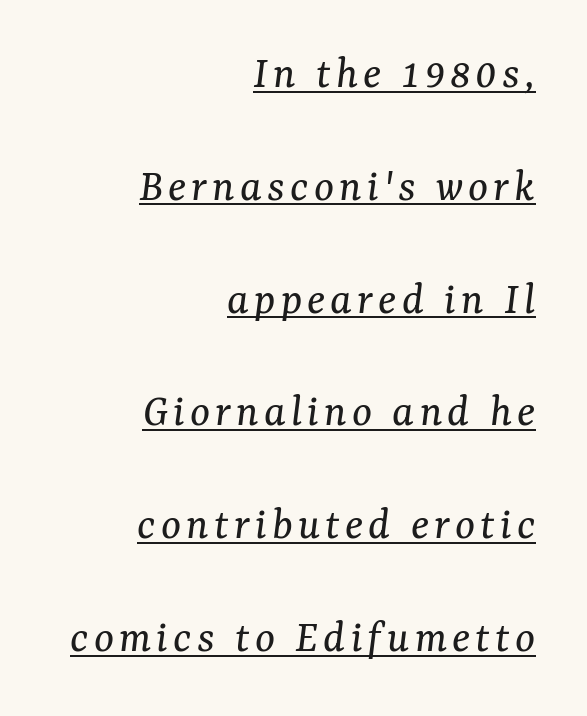
Bold? No — there's no thickening of the strokes. The space between consecutive lines is lavish. Note the varied advance widths — an 'i' is clearly narrower than an 'm'. The typesetter chose a ragged-left arrangement here. If you drew a line through each stem, it would be angled.
